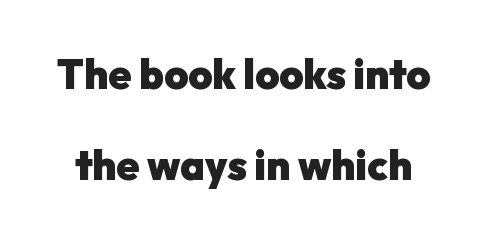
Q: Is the text bold? A: Yes.
Q: Is the text italic (slanted)? A: No, it is upright.
Q: Is the typeface a serif or a sans-serif typeface? A: Sans-serif.
Q: Is the text underlined? A: No.
Q: Is the spacing between letters normal or unusually wide? A: Normal.
Q: Is the spacing between lines tight, normal or loose? A: Loose.
Q: Width (condensed, normal, or wide)? A: Normal.
Q: Stroke contrast? A: Low.
Q: x-height? A: Medium.
Q: Monospaced? A: No.
